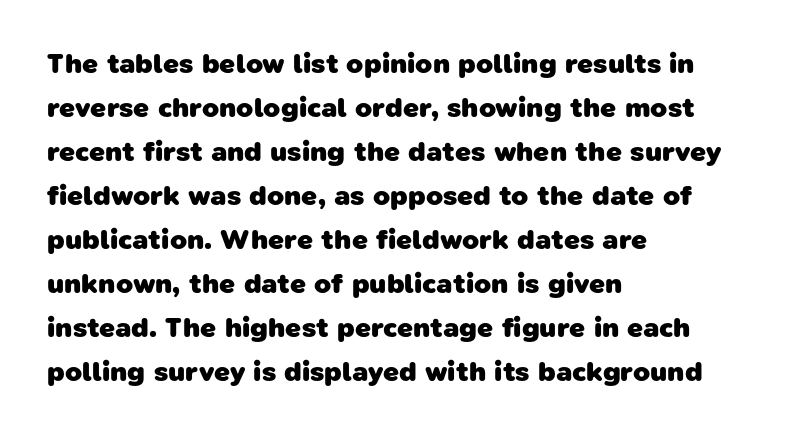
The gap between lines stays unmarked. Serif or sans? Sans — the stroke terminals are bare. Do the characters align in a grid? No, the font is proportional. Caption: standard tracking, unaltered.
